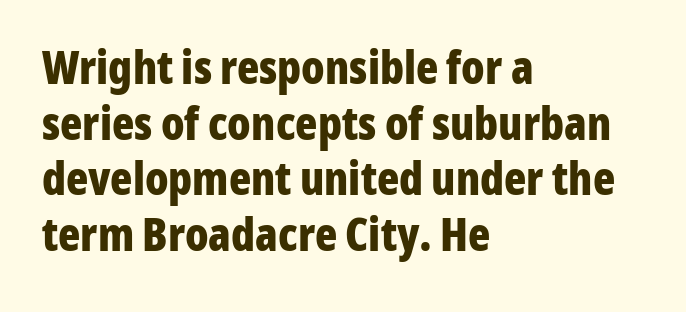
{"serif": "no", "italic": "no", "bold": "yes", "weight": "bold", "width": "condensed", "stroke_contrast": "low", "x_height": "medium", "monospaced": "no", "underline": "no", "align": "left", "line_spacing_ratio": 1.21, "letter_spacing": "normal", "letter_spacing_em": 0.0, "glyph_px": 46}
